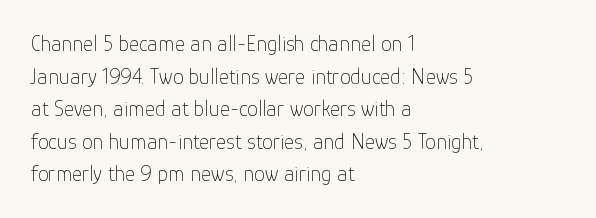
Q: Is the text bold? A: No.
Q: Is the text italic (slanted)? A: No, it is upright.
Q: Is the text underlined? A: No.
Q: How is the paragraph aligned? A: Left-aligned.
Q: Is the spacing between letters normal or unusually wide? A: Normal.
Q: Is the spacing between lines tight, normal or loose? A: Normal.
